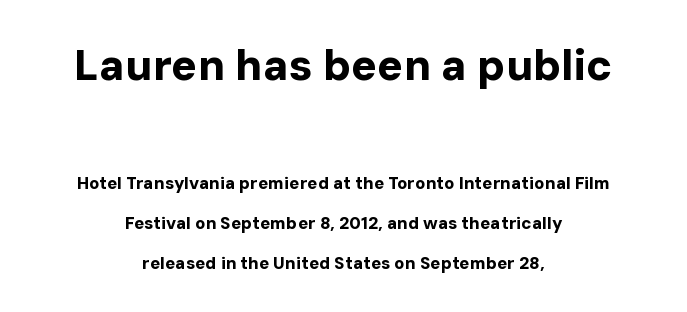
The image shows 43 px bold sans-serif type, upright; set centered, loose line spacing (2.34x), normal letter spacing, not underlined; the first (top) block is 2.53x larger; low stroke contrast and a medium x-height.
